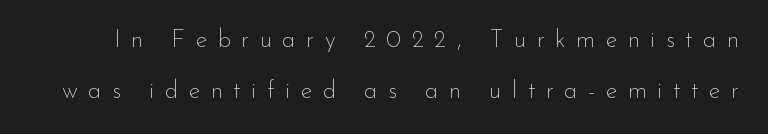
The lettering stays uniformly vertical, giving the passage a roman look. The font is comparable to plain body text, perhaps lighter. This block would shrink considerably if given ordinary leading; it's expanded now. You could only call the tracking loose — the letters float apart.
